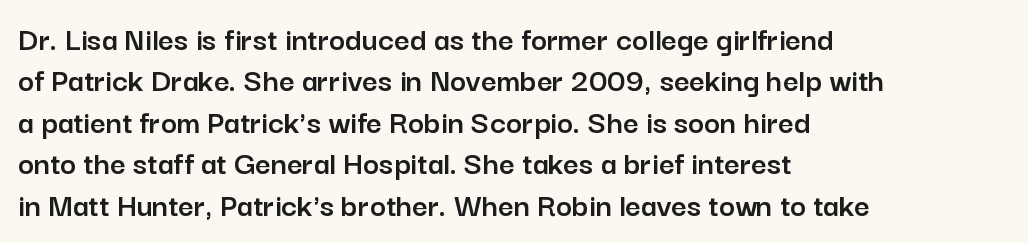
Q: Is the text italic (slanted)? A: No, it is upright.
Q: Is the typeface a serif or a sans-serif typeface? A: Sans-serif.
Q: Is the text underlined? A: No.
Q: How is the paragraph aligned? A: Left-aligned.
Q: Is the spacing between letters normal or unusually wide? A: Normal.
Q: Width (condensed, normal, or wide)? A: Normal.
Q: Stroke contrast? A: Low.
Q: x-height? A: Medium.
Q: Monospaced? A: No.
